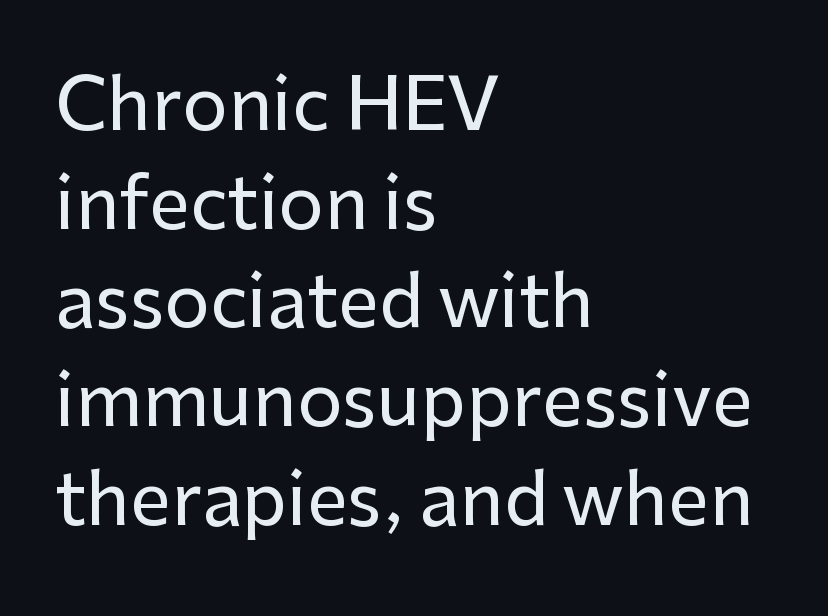
There is no visible air inserted between adjacent glyphs. Check the space under the baseline: it is left empty. Character widths vary here, with narrow letters taking less room than wide ones. Each line starts at the same left margin while the right side varies. Regarding leading, the lines here are spaced in the standard way. A typesetter would mark this as roman, not italic.
